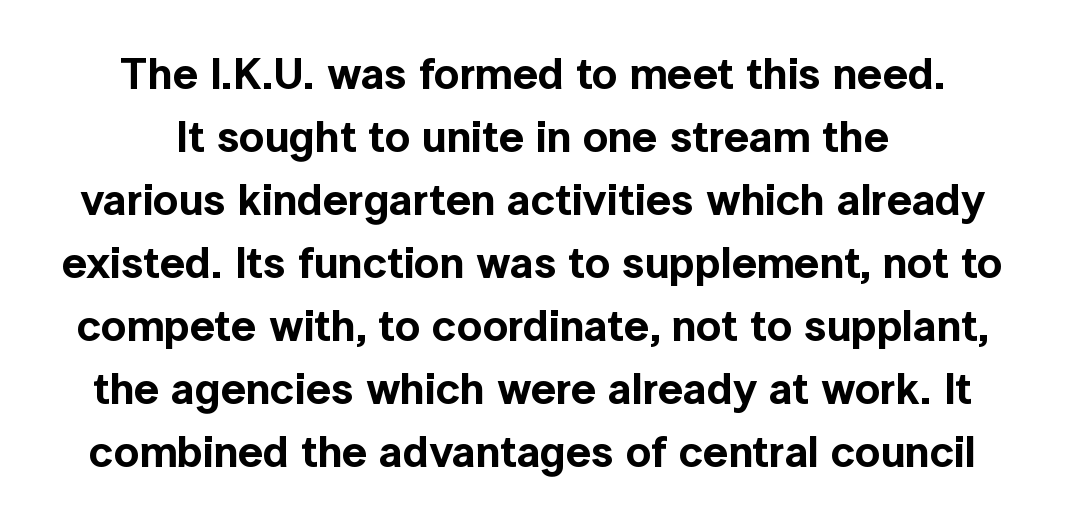
A normal amount of white space separates one row of letters from the next. Do the characters align in a grid? No, the font is proportional. The characters display no serif detailing; their extremities are plain. Posture: straight, roman, zero tilt. The foot of each line stays bare and open. This rendering leaves character spacing at its baseline value.
